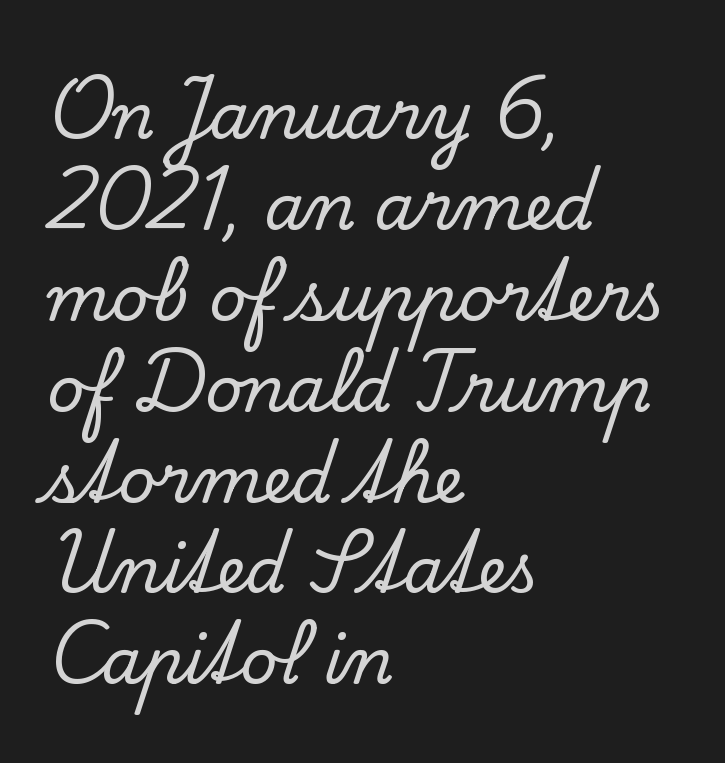
Q: Is the text italic (slanted)? A: Yes.
Q: Is the typeface a serif or a sans-serif typeface? A: Serif.
Q: Is the text underlined? A: No.
Q: How is the paragraph aligned? A: Left-aligned.
Q: Is the spacing between letters normal or unusually wide? A: Normal.
Q: Is the spacing between lines tight, normal or loose? A: Normal.
Q: Width (condensed, normal, or wide)? A: Normal.
Q: Stroke contrast? A: Low.
Q: x-height? A: Small.
Q: Monospaced? A: No.
